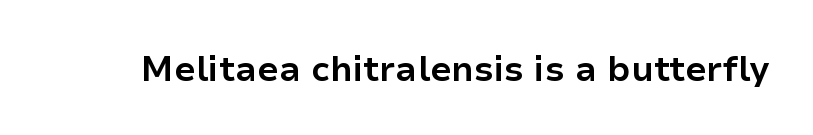
{"serif": "no", "italic": "no", "bold": "yes", "weight": "bold", "width": "normal", "stroke_contrast": "low", "x_height": "medium", "monospaced": "no", "underline": "no", "letter_spacing": "normal", "letter_spacing_em": 0.0, "glyph_px": 35}
